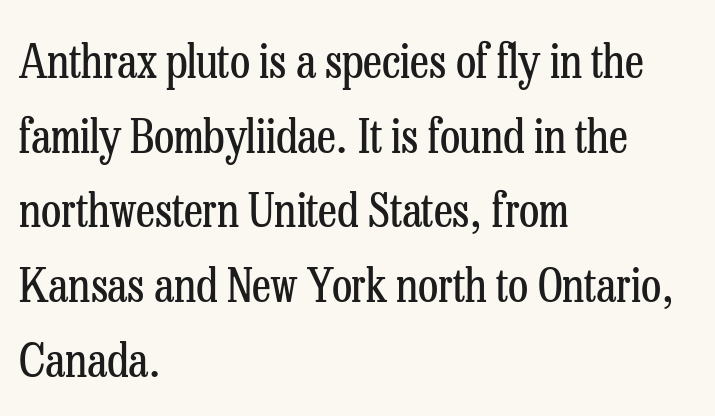
The strip under each line holds only bare page. Classification — serif. Stem width sits at or under what a default text font uses. Proportional: the letters do not fall into vertical columns. Posture: straight, roman, zero tilt.
